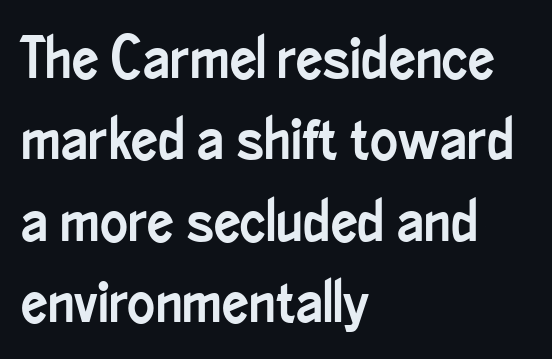
{"serif": "no", "italic": "no", "width": "condensed", "stroke_contrast": "low", "x_height": "small", "monospaced": "no", "underline": "no", "align": "left", "line_spacing": "normal", "line_spacing_ratio": 1.38, "letter_spacing": "normal", "letter_spacing_em": 0.0, "glyph_px": 59}
